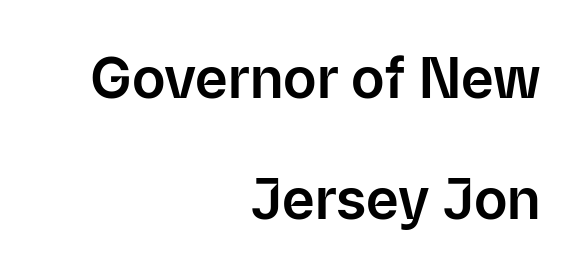
The image shows 56 px sans-serif type, upright; set right-aligned, loose line spacing (2.16x), normal letter spacing, not underlined; low stroke contrast and a medium x-height.
